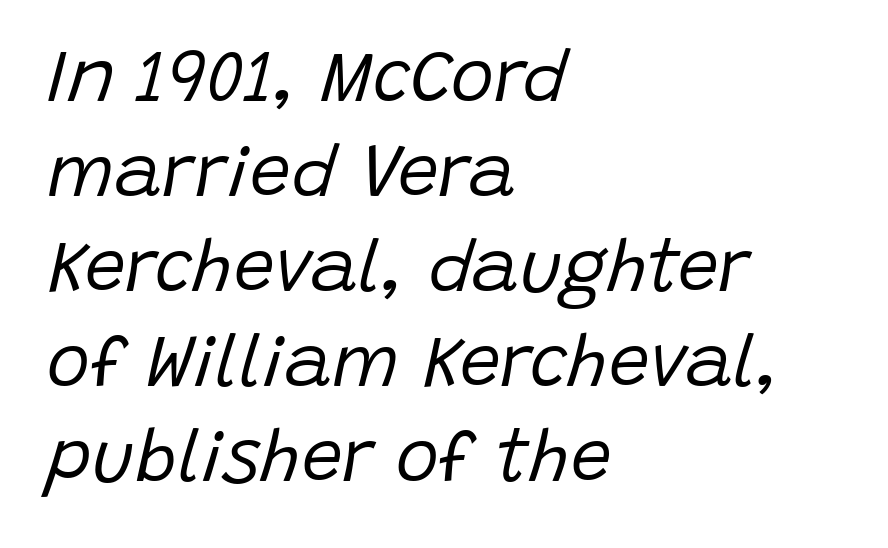
The image shows 73 px regular-weight type, italic (leaning right); set left-aligned, normal line spacing (1.3x), normal letter spacing, not underlined; low stroke contrast and a large x-height.
